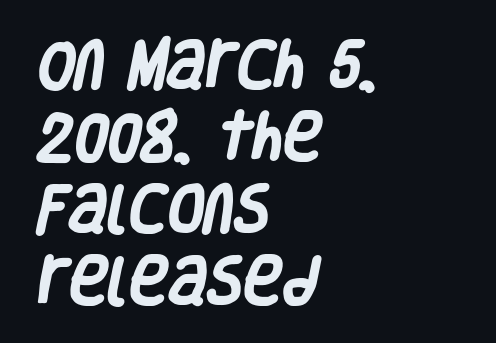
{"serif": "no", "bold": "yes", "weight": "heavy", "width": "condensed", "stroke_contrast": "low", "x_height": "large", "monospaced": "no", "underline": "no", "align": "left", "line_spacing": "normal", "line_spacing_ratio": 1.36, "letter_spacing": "normal", "letter_spacing_em": 0.0, "glyph_px": 53}
